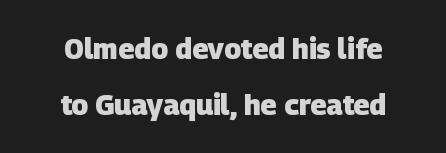
The image shows 28 px heavy sans-serif type; set loose line spacing (1.99x), normal letter spacing, not underlined; low stroke contrast and a large x-height.
